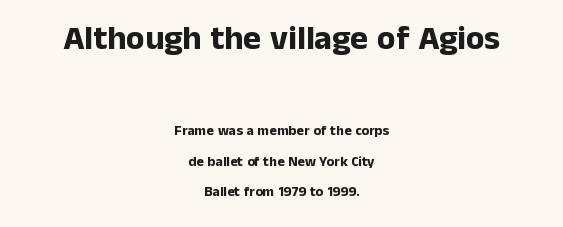
{"serif": "no", "italic": "no", "bold": "yes", "weight": "bold", "width": "normal", "stroke_contrast": "low", "x_height": "medium", "monospaced": "no", "underline": "no", "align": "center", "line_spacing": "loose", "line_spacing_ratio": 2.18, "letter_spacing": "normal", "letter_spacing_em": 0.0, "larger_block": "first", "size_ratio": 2.43, "glyph_px": 34}
